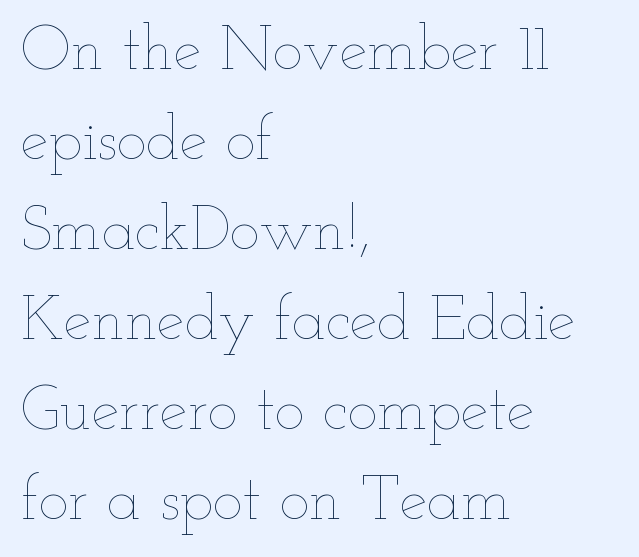
{"italic": "no", "bold": "no", "weight": "thin", "width": "wide", "stroke_contrast": "low", "x_height": "small", "monospaced": "no", "underline": "no", "align": "left", "line_spacing": "normal", "line_spacing_ratio": 1.43, "letter_spacing": "normal", "letter_spacing_em": 0.0, "glyph_px": 63}
